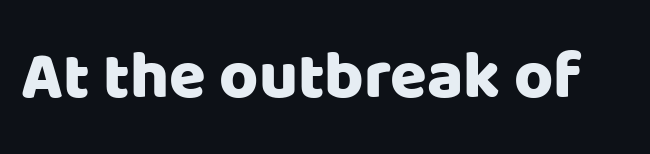
Q: Is the text italic (slanted)? A: No, it is upright.
Q: Is the typeface a serif or a sans-serif typeface? A: Sans-serif.
Q: Is the text underlined? A: No.
Q: Is the spacing between letters normal or unusually wide? A: Normal.
Q: Width (condensed, normal, or wide)? A: Normal.
Q: Stroke contrast? A: Low.
Q: x-height? A: Large.
Q: Monospaced? A: No.
